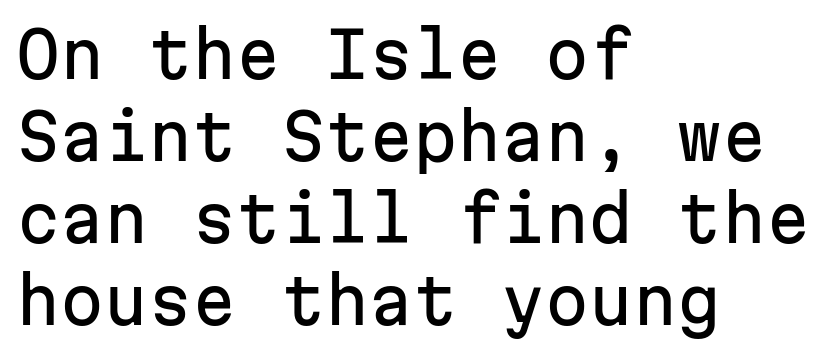
The image shows 63 px sans-serif type, upright, monospaced; set left-aligned, normal line spacing (1.3x), normal letter spacing, not underlined; low stroke contrast and a medium x-height.
